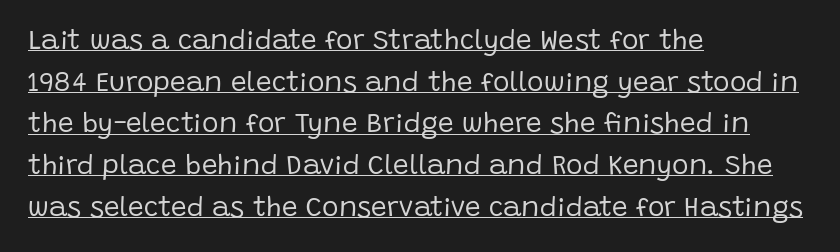
{"serif": "no", "italic": "no", "bold": "no", "weight": "regular", "width": "normal", "stroke_contrast": "low", "x_height": "large", "monospaced": "no", "underline": "yes", "align": "left", "line_spacing": "normal", "line_spacing_ratio": 1.49, "letter_spacing": "normal", "letter_spacing_em": 0.0, "glyph_px": 28}
